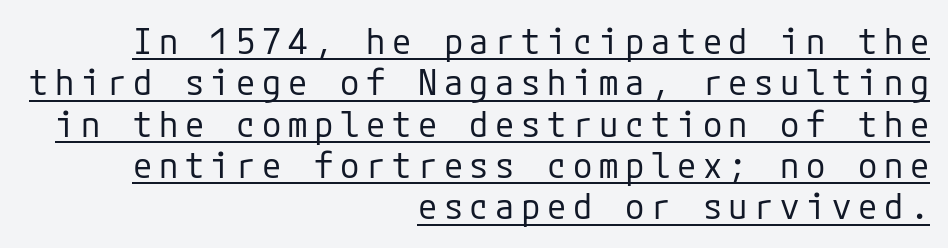
The image shows 35 px regular-weight sans-serif type, upright; set right-aligned, line spacing 1.18x, underlined; low stroke contrast and a medium x-height.
